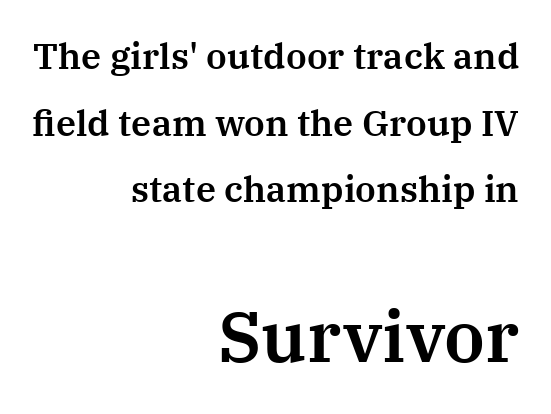
The image shows 71 px serif type, upright; set right-aligned, line spacing 1.85x, normal letter spacing, not underlined; the second (bottom) block is 1.97x larger; medium stroke contrast and a medium x-height.
